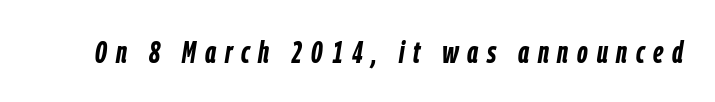
{"italic": "yes", "lean": "right", "slant_degrees": 9, "bold": "yes", "weight": "semibold", "width": "condensed", "stroke_contrast": "low", "x_height": "medium", "monospaced": "no", "underline": "no", "letter_spacing": "wide", "letter_spacing_em": 0.28, "glyph_px": 31}
